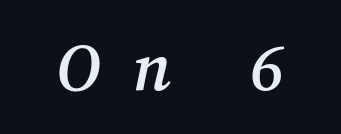
{"serif": "yes", "italic": "yes", "lean": "right", "slant_degrees": 12, "bold": "semi", "weight": "semibold", "width": "normal", "stroke_contrast": "medium", "x_height": "medium", "monospaced": "no", "underline": "no", "letter_spacing": "wide", "letter_spacing_em": 0.48, "glyph_px": 66}
